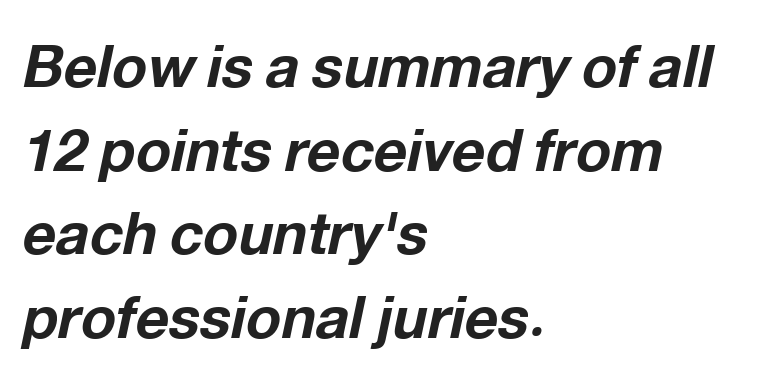
The image shows 58 px bold type, italic (leaning right); set left-aligned, normal line spacing (1.44x), normal letter spacing, not underlined; low stroke contrast and a medium x-height.
